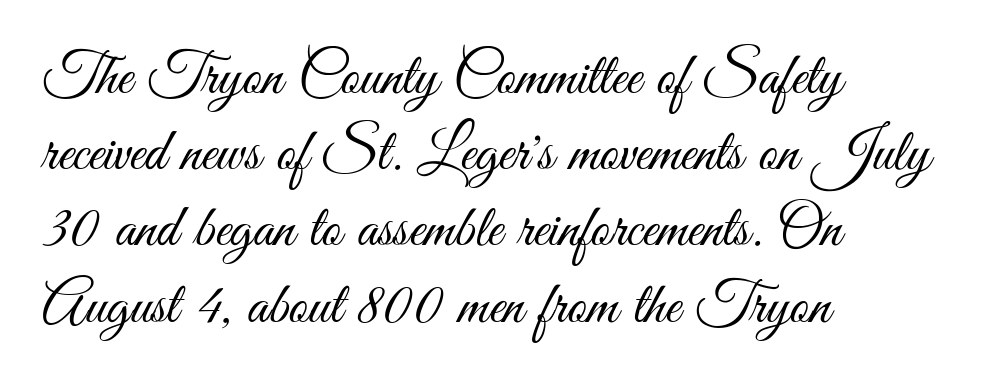
{"serif": "no", "bold": "no", "weight": "light", "width": "condensed", "stroke_contrast": "medium", "x_height": "small", "monospaced": "no", "underline": "no", "align": "left", "line_spacing": "normal", "line_spacing_ratio": 1.27, "letter_spacing": "normal", "letter_spacing_em": 0.0, "glyph_px": 60}
